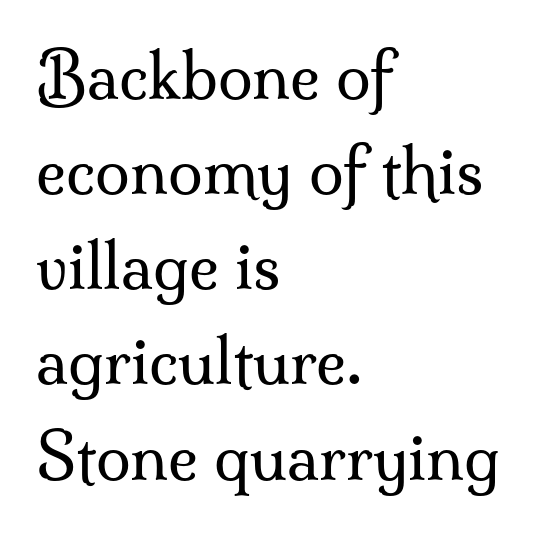
Characters remain perfectly vertical along every line. I'd call this a serif setting — the letters wear small feet. Quick note: interline space is typical. The rendering anchors every line to the left-hand side. Think of a printed novel: that variable character pitch is what you see here.
